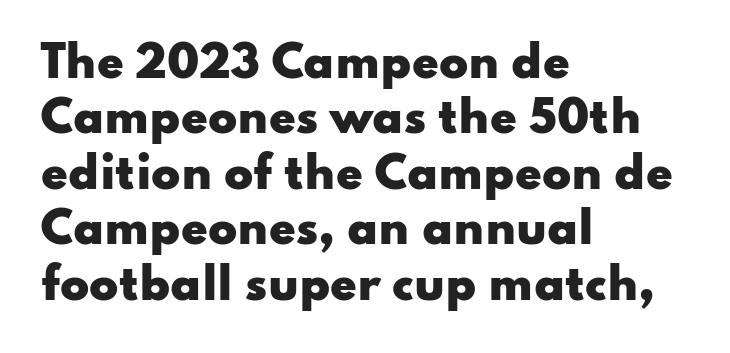
Q: Is the text bold? A: Yes.
Q: Is the text italic (slanted)? A: No, it is upright.
Q: Is the typeface a serif or a sans-serif typeface? A: Sans-serif.
Q: Is the text underlined? A: No.
Q: How is the paragraph aligned? A: Left-aligned.
Q: Is the spacing between letters normal or unusually wide? A: Normal.
Q: Is the spacing between lines tight, normal or loose? A: Normal.
Q: Width (condensed, normal, or wide)? A: Wide.
Q: Stroke contrast? A: Low.
Q: x-height? A: Small.
Q: Monospaced? A: No.
